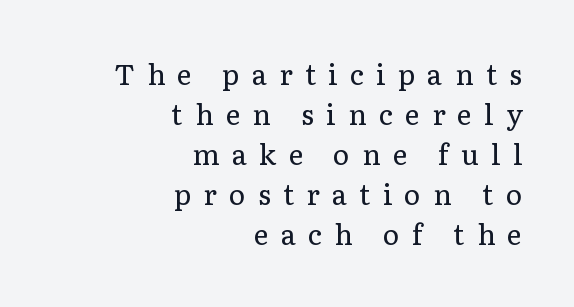
{"serif": "yes", "italic": "no", "bold": "no", "weight": "regular", "width": "normal", "stroke_contrast": "low", "x_height": "medium", "monospaced": "no", "underline": "no", "align": "right", "line_spacing": "normal", "line_spacing_ratio": 1.43, "letter_spacing": "wide", "letter_spacing_em": 0.44, "glyph_px": 28}
